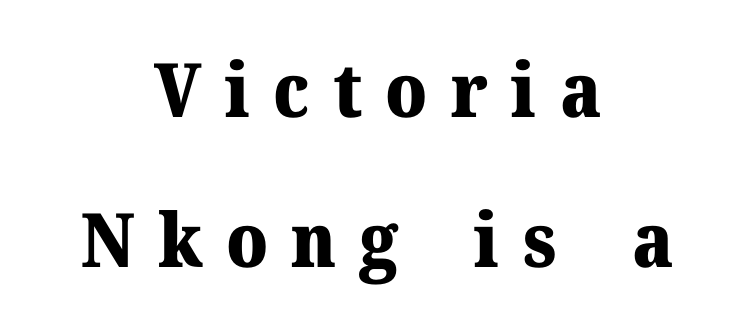
Q: Is the text bold? A: Yes.
Q: Is the text italic (slanted)? A: No, it is upright.
Q: Is the typeface a serif or a sans-serif typeface? A: Serif.
Q: Is the text underlined? A: No.
Q: How is the paragraph aligned? A: Centered.
Q: Is the spacing between letters normal or unusually wide? A: Unusually wide.
Q: Is the spacing between lines tight, normal or loose? A: Loose.
Q: Width (condensed, normal, or wide)? A: Normal.
Q: Stroke contrast? A: Medium.
Q: x-height? A: Medium.
Q: Monospaced? A: No.
